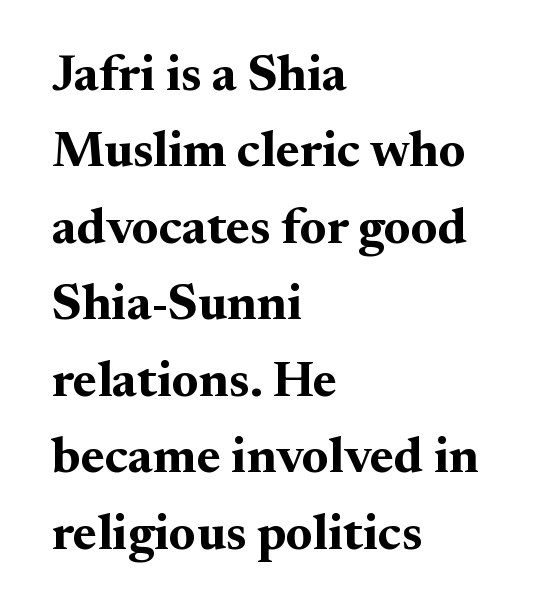
Inter-character spacing is left at the font's built-in metrics. Proportional: the letters do not fall into vertical columns. The face used here has the dense, thick strokes of a bold. Reading down the block, your eye returns to a fixed left position each line. In terms of letterform style, serifs are clearly present.
